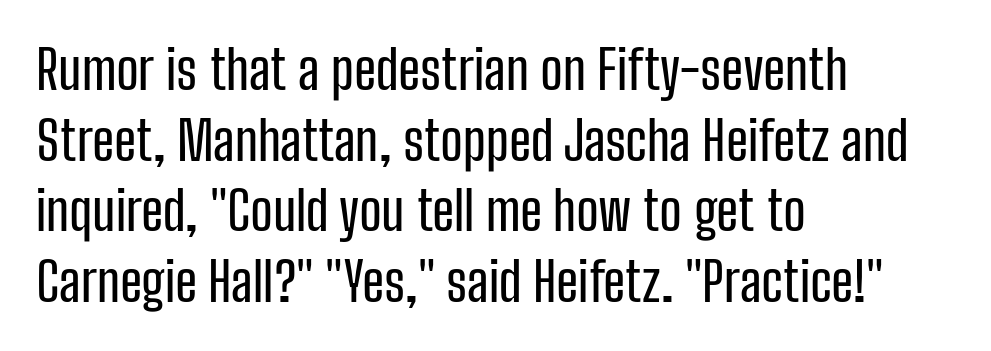
The image shows 54 px condensed sans-serif type, upright; set left-aligned, normal line spacing (1.31x), normal letter spacing, not underlined; low stroke contrast and a medium x-height.
